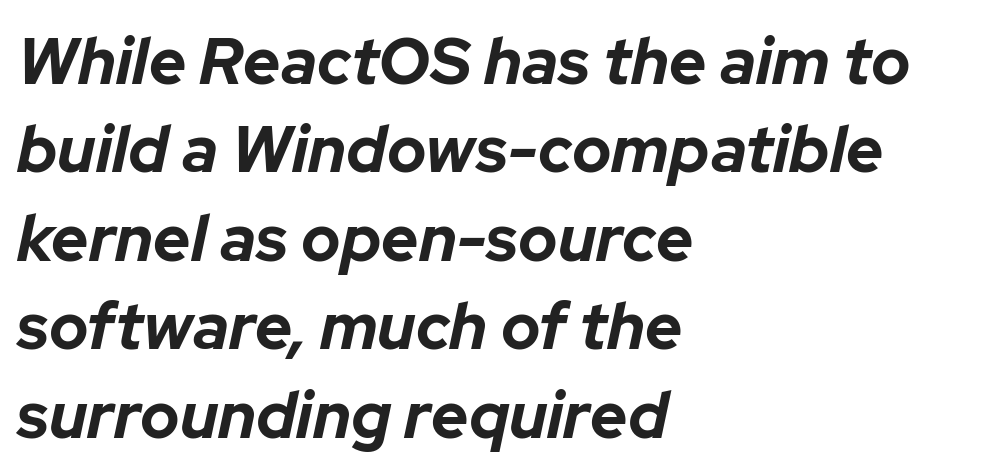
{"italic": "yes", "lean": "right", "slant_degrees": 12, "bold": "yes", "weight": "bold", "width": "normal", "stroke_contrast": "low", "x_height": "medium", "monospaced": "no", "underline": "no", "align": "left", "line_spacing": "normal", "line_spacing_ratio": 1.36, "letter_spacing": "normal", "letter_spacing_em": 0.0, "glyph_px": 65}
